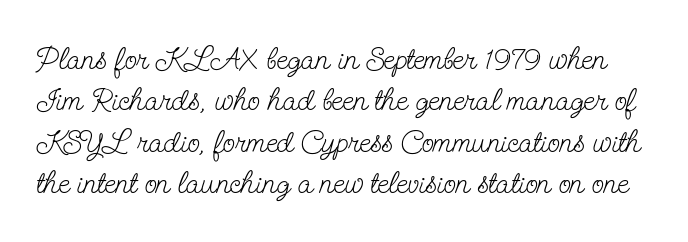
{"serif": "yes", "bold": "no", "weight": "light", "width": "condensed", "stroke_contrast": "low", "x_height": "small", "monospaced": "no", "underline": "no", "line_spacing": "normal", "line_spacing_ratio": 1.29, "letter_spacing": "normal", "letter_spacing_em": 0.0, "glyph_px": 32}
